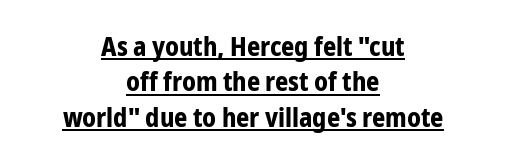
{"italic": "no", "bold": "yes", "underline": "yes", "align": "center", "line_spacing": "normal", "line_spacing_ratio": 1.36, "letter_spacing": "normal", "letter_spacing_em": 0.0, "glyph_px": 26}
